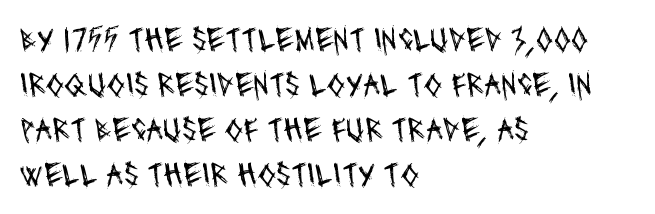
The type is set solid horizontally, with unmodified tracking. This rendering uses left alignment, leaving the right contour irregular. This block has exactly the height ordinary leading produces. Serif or sans? Sans — the stroke terminals are bare. A quiet, ordinary-to-light weight characterises the typeface.
